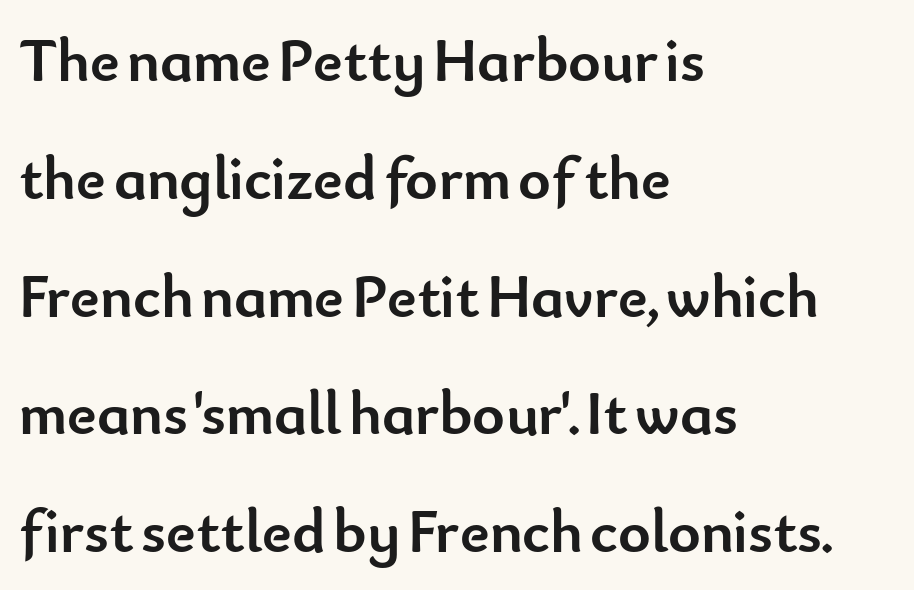
Q: Is the text bold? A: Yes.
Q: Is the text italic (slanted)? A: No, it is upright.
Q: Is the typeface a serif or a sans-serif typeface? A: Sans-serif.
Q: Is the text underlined? A: No.
Q: How is the paragraph aligned? A: Left-aligned.
Q: Is the spacing between letters normal or unusually wide? A: Normal.
Q: Is the spacing between lines tight, normal or loose? A: Loose.
Q: Width (condensed, normal, or wide)? A: Normal.
Q: Stroke contrast? A: Low.
Q: x-height? A: Small.
Q: Monospaced? A: No.
